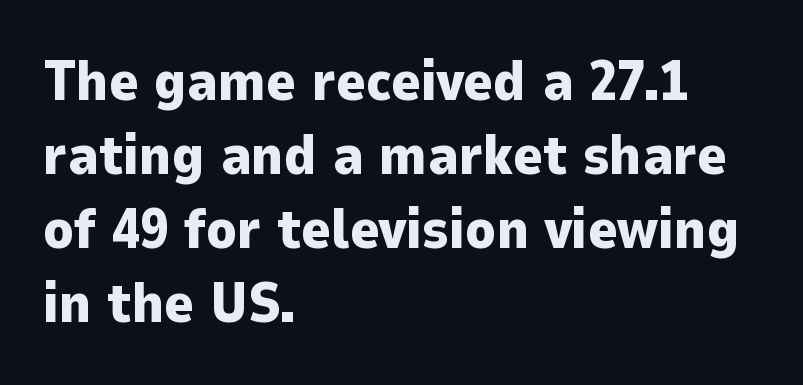
Clear beneath every line of the passage. Type style note: lacks serifs. Characters follow at the spacing the type designer built in. Strokes here are thick enough to call this a true bold. If you drew a ruler down the left edge, every line would touch it. Think of a printed novel: that variable character pitch is what you see here.
